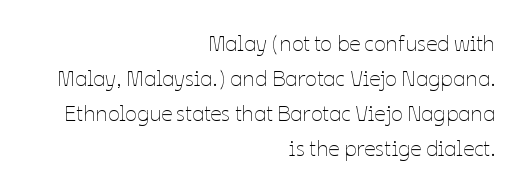
The image shows 22 px text type, upright; set right-aligned, normal line spacing (1.59x), normal letter spacing, not underlined.
